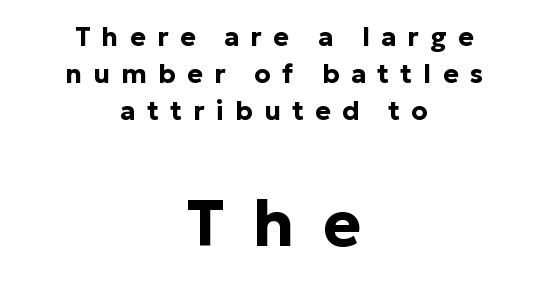
The image shows 64 px bold sans-serif type, upright; set centered, normal line spacing (1.43x), unusually wide letter spacing (+0.44 em), not underlined; the second (bottom) block is 2.46x larger; low stroke contrast and a medium x-height.
